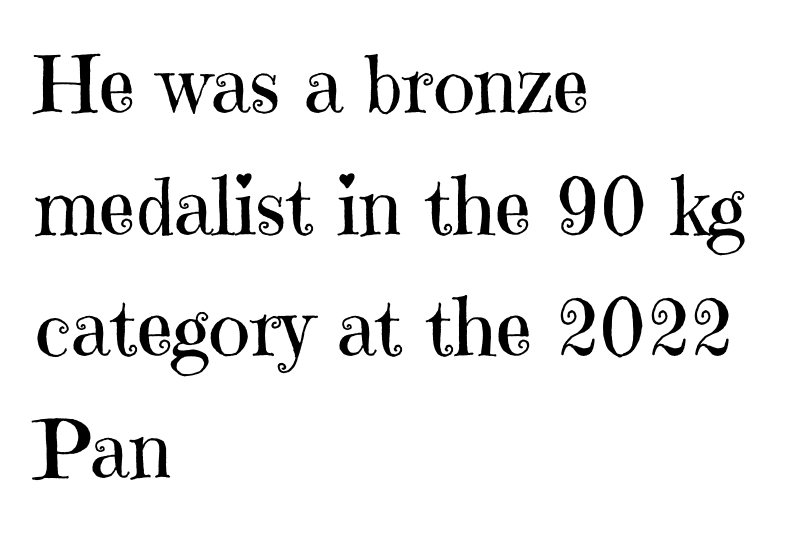
{"serif": "yes", "italic": "no", "bold": "no", "weight": "regular", "width": "normal", "stroke_contrast": "high", "x_height": "medium", "monospaced": "no", "underline": "no", "align": "left", "line_spacing": "normal", "line_spacing_ratio": 1.54, "letter_spacing": "normal", "letter_spacing_em": 0.0, "glyph_px": 79}
